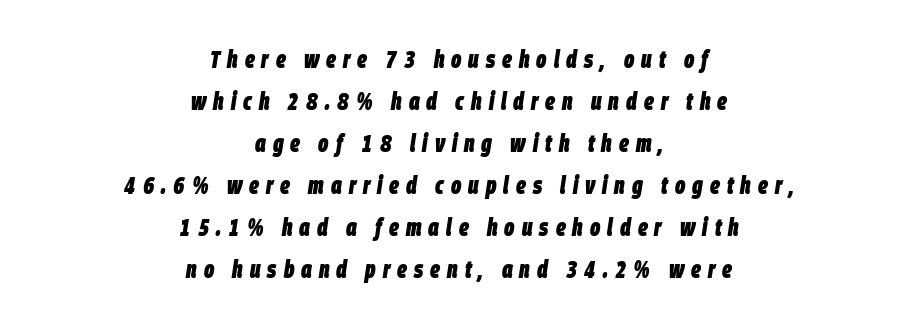
Teacher's note: observe the equal gaps on both sides — that is centered alignment. A bare baseline throughout the passage. Each word looks stretched out because of the extra space between its letters. Looking at the ascenders, they clearly lean.
